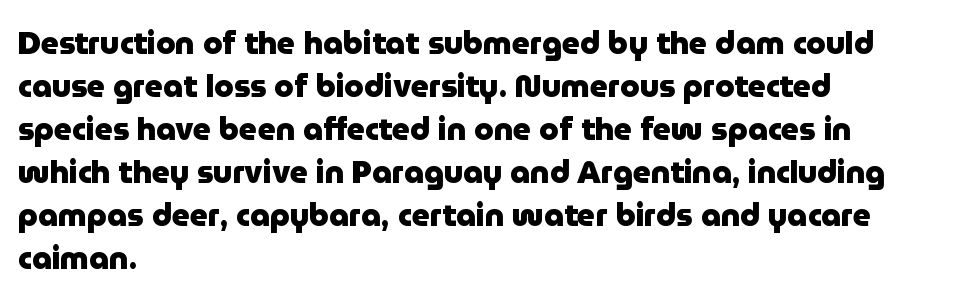
The type is set solid horizontally, with unmodified tracking. The paragraph shown leans on its left margin. This sample has the flowing, uneven cadence of proportional lettering. Heavy-handed strokes throughout: this text is bold. The area under the type is left untouched. Nope, no serifs anywhere on these letters.
